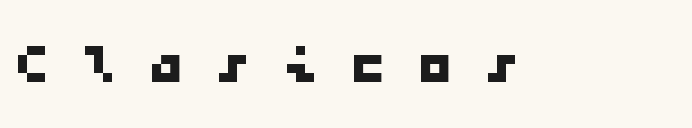
The face used here is rendered with a markedly widened letterfit. Descenders hang freely into open space. Letterform terminals end flat and unadorned throughout the passage. The face used here is monospaced, like something from a code editor.
